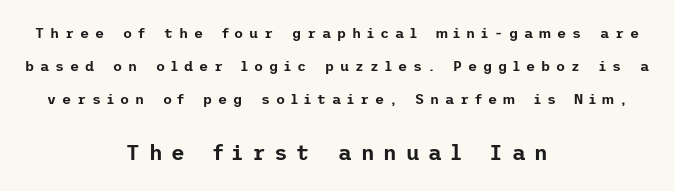
Style check: upright. Centered paragraph, ragged on both sides. Summary of vertical rhythm: relaxed, with wide interline spacing. The gaps between neighbouring characters are conspicuously large. The face used here appears at its bigger size in the lower chunk. Honestly, there is no underline to notice here at all.
